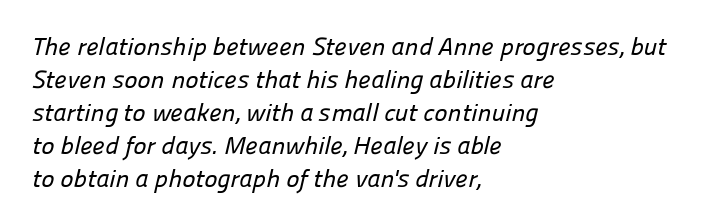
The image shows 25 px text type; set left-aligned, normal line spacing (1.32x), normal letter spacing, not underlined.
